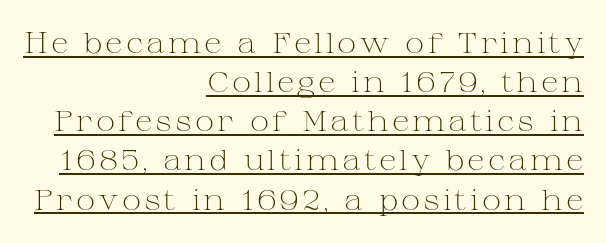
{"serif": "yes", "italic": "no", "bold": "no", "weight": "light", "width": "wide", "stroke_contrast": "medium", "x_height": "medium", "monospaced": "no", "underline": "yes", "align": "right", "line_spacing": "normal", "line_spacing_ratio": 1.35, "glyph_px": 29}
